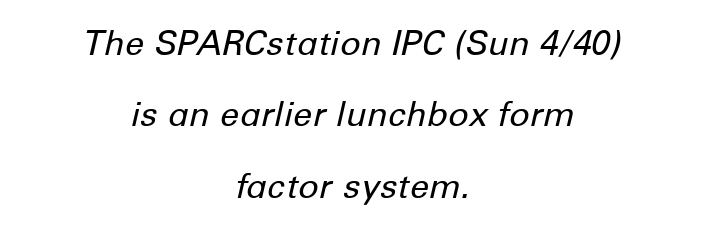
These lines are rendered in a variable-pitch font. You could call the tracking neutral — neither tight nor loose. Each new line begins a long way beneath the previous one. Each row of text sits above clean, open space.
